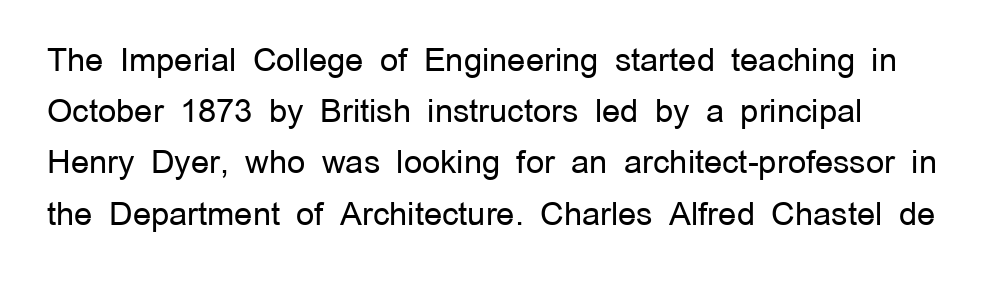
{"serif": "no", "italic": "no", "bold": "no", "weight": "regular", "width": "normal", "stroke_contrast": "low", "x_height": "medium", "monospaced": "no", "underline": "no", "line_spacing": "normal", "line_spacing_ratio": 1.6, "letter_spacing": "normal", "letter_spacing_em": 0.0, "glyph_px": 32}
